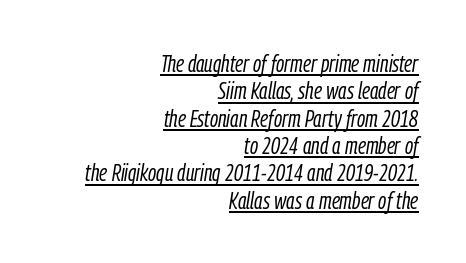
{"italic": "yes", "lean": "right", "slant_degrees": 9, "bold": "no", "underline": "yes", "align": "right", "line_spacing": "tight", "line_spacing_ratio": 1.14, "letter_spacing": "normal", "letter_spacing_em": 0.0, "glyph_px": 24}
